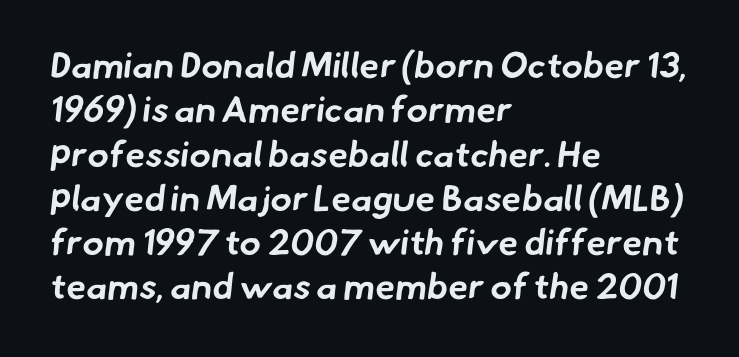
Do the characters align in a grid? No, the font is proportional. A typesetter would call this zero additional tracking. Caption: bold face, heavy strokes. Horizontal alignment here is leftward, the default for most running prose.
